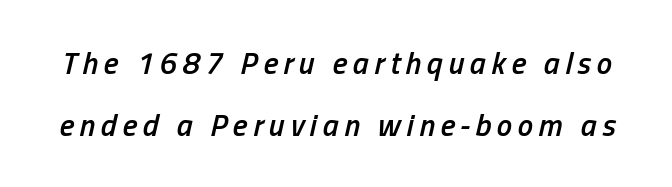
The image shows 31 px semibold, condensed type, italic (leaning right); set loose line spacing (2.0x), not underlined; low stroke contrast and a medium x-height.
